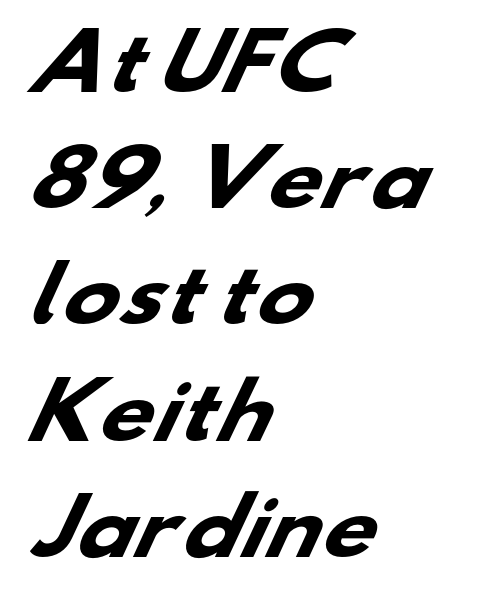
Q: Is the text bold? A: Yes.
Q: Is the typeface a serif or a sans-serif typeface? A: Sans-serif.
Q: Is the text underlined? A: No.
Q: How is the paragraph aligned? A: Left-aligned.
Q: Is the spacing between letters normal or unusually wide? A: Normal.
Q: Is the spacing between lines tight, normal or loose? A: Normal.
Q: Width (condensed, normal, or wide)? A: Wide.
Q: Stroke contrast? A: Low.
Q: x-height? A: Small.
Q: Monospaced? A: No.
